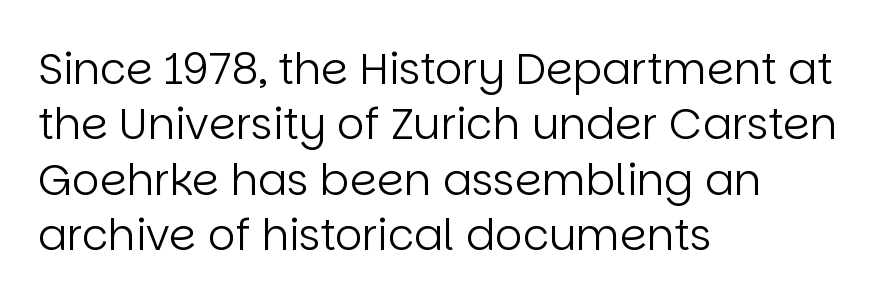
Q: Is the text bold? A: No.
Q: Is the text italic (slanted)? A: No, it is upright.
Q: Is the typeface a serif or a sans-serif typeface? A: Sans-serif.
Q: Is the text underlined? A: No.
Q: How is the paragraph aligned? A: Left-aligned.
Q: Is the spacing between letters normal or unusually wide? A: Normal.
Q: Is the spacing between lines tight, normal or loose? A: Normal.
Q: Width (condensed, normal, or wide)? A: Normal.
Q: Stroke contrast? A: Low.
Q: x-height? A: Large.
Q: Monospaced? A: No.
